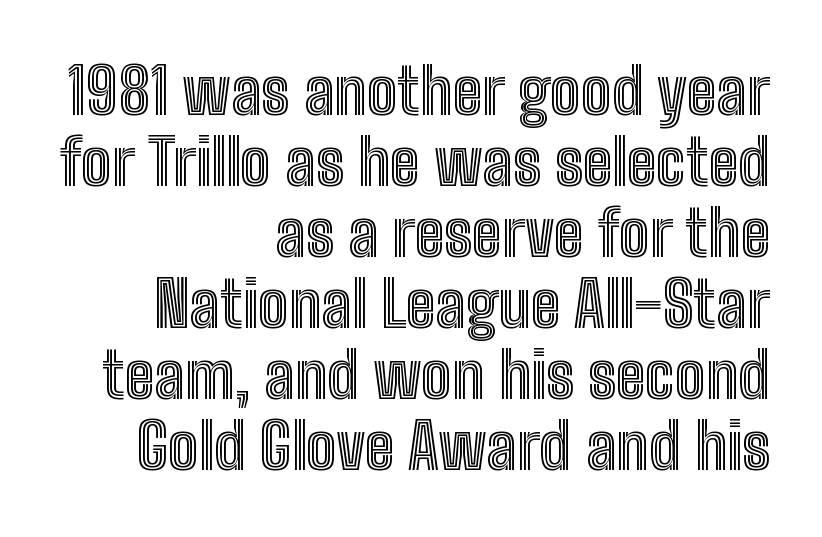
Q: Is the text italic (slanted)? A: No, it is upright.
Q: Is the text underlined? A: No.
Q: How is the paragraph aligned? A: Right-aligned.
Q: Is the spacing between letters normal or unusually wide? A: Normal.
Q: Is the spacing between lines tight, normal or loose? A: Tight.
Q: Width (condensed, normal, or wide)? A: Condensed.
Q: x-height? A: Medium.
Q: Monospaced? A: No.
